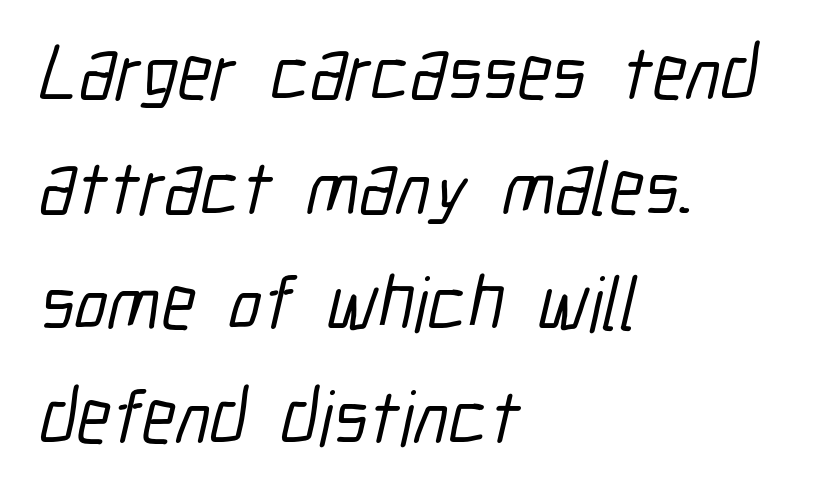
Q: Is the typeface a serif or a sans-serif typeface? A: Sans-serif.
Q: Is the text underlined? A: No.
Q: How is the paragraph aligned? A: Left-aligned.
Q: Is the spacing between letters normal or unusually wide? A: Normal.
Q: Is the spacing between lines tight, normal or loose? A: Normal.
Q: Width (condensed, normal, or wide)? A: Condensed.
Q: Stroke contrast? A: Low.
Q: x-height? A: Medium.
Q: Monospaced? A: No.
